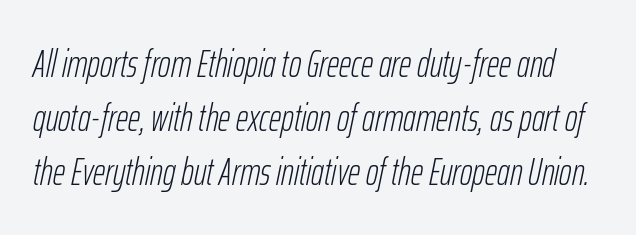
Beneath every word, the page is bare. A typesetter would call this zero additional tracking. Line spacing here is normal. Note the varied advance widths — an 'i' is clearly narrower than an 'm'. No heavy texture on the line: the type isn't bold.
